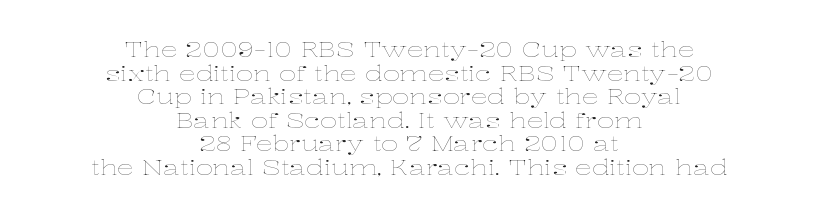
Q: Is the text bold? A: No.
Q: Is the text italic (slanted)? A: No, it is upright.
Q: Is the text underlined? A: No.
Q: How is the paragraph aligned? A: Centered.
Q: Is the spacing between letters normal or unusually wide? A: Normal.
Q: Is the spacing between lines tight, normal or loose? A: Tight.
